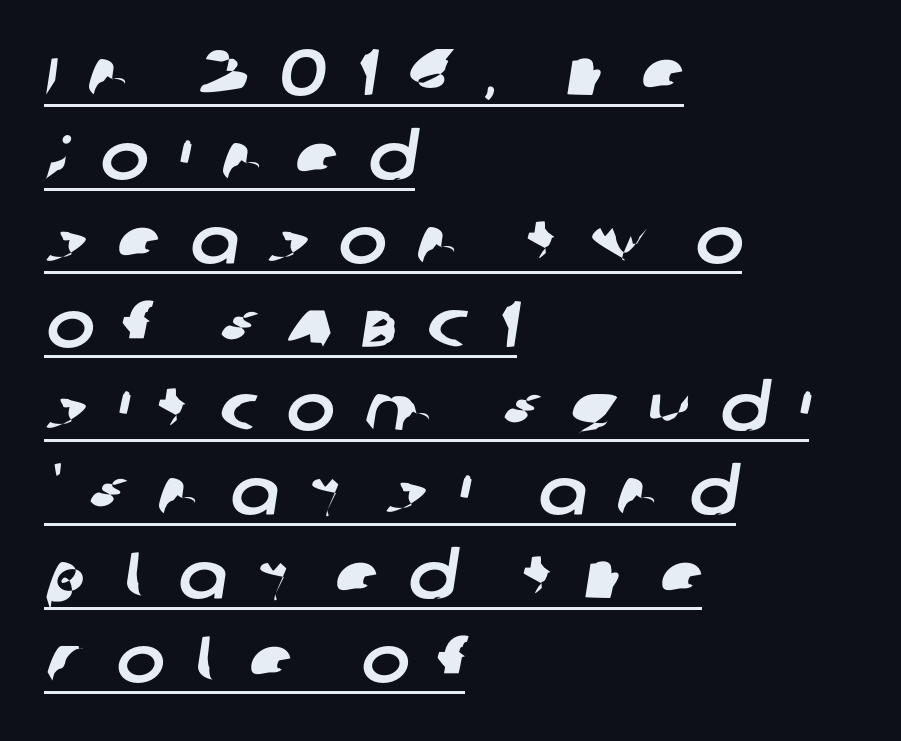
{"serif": "no", "width": "normal", "stroke_contrast": "low", "x_height": "large", "monospaced": "no", "underline": "yes", "align": "left", "line_spacing": "normal", "line_spacing_ratio": 1.29, "letter_spacing": "wide", "letter_spacing_em": 0.45, "glyph_px": 65}
